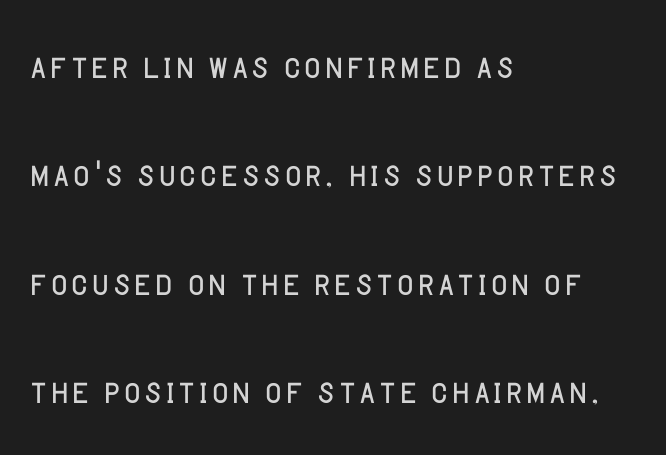
The face used here is a sans, in the tradition of grotesques and geometrics. Beneath every word, the page is bare. A light-to-regular cut is what we see here. The horizontal fit of the characters is conventional and even. You can tell it's not italic because the verticals are truly vertical. Successive baselines arrive slowly, with a big drop between each.
